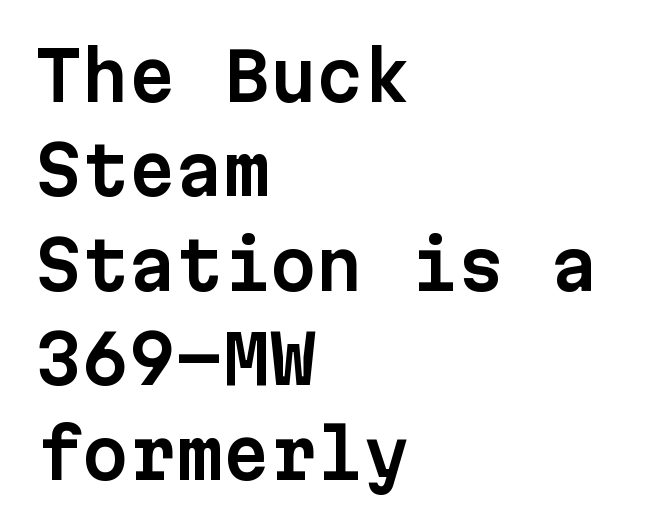
Q: Is the text italic (slanted)? A: No, it is upright.
Q: Is the typeface a serif or a sans-serif typeface? A: Sans-serif.
Q: Is the text underlined? A: No.
Q: How is the paragraph aligned? A: Left-aligned.
Q: Is the spacing between letters normal or unusually wide? A: Normal.
Q: Is the spacing between lines tight, normal or loose? A: Normal.
Q: Width (condensed, normal, or wide)? A: Normal.
Q: Stroke contrast? A: Low.
Q: x-height? A: Medium.
Q: Monospaced? A: Yes.
